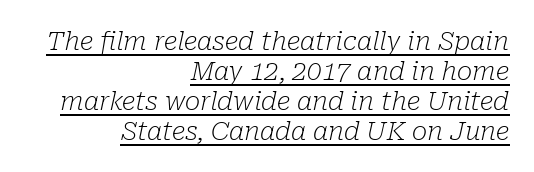
The image shows 26 px text type, italic (leaning right); set right-aligned, tight line spacing (1.15x), normal letter spacing, underlined.
